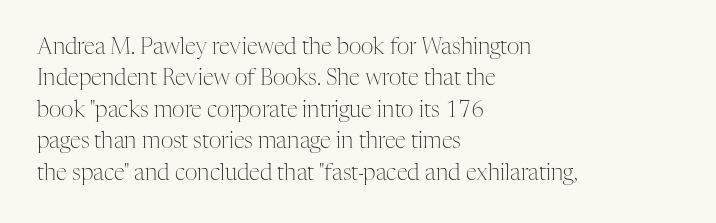
The image shows 22 px text type, upright; set left-aligned, normal line spacing (1.43x), normal letter spacing, not underlined.
